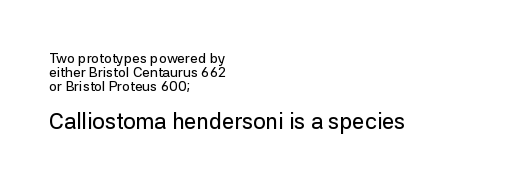
The rendering keeps characters at their native spacing. What's the leading like? Squeezed, with rows nearly overlapping. Descenders are the only things crossing below the line. Notice how the passage keeps a crisp vertical edge on the left only. Is there any slant? The stems are plumb. Block two is the big one; block one sits smaller above it.
